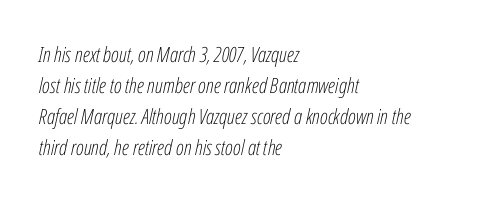
Q: Is the text bold? A: No.
Q: Is the text italic (slanted)? A: Yes, it leans right by about 12 degrees.
Q: Is the text underlined? A: No.
Q: How is the paragraph aligned? A: Left-aligned.
Q: Is the spacing between letters normal or unusually wide? A: Normal.
Q: Is the spacing between lines tight, normal or loose? A: Normal.
